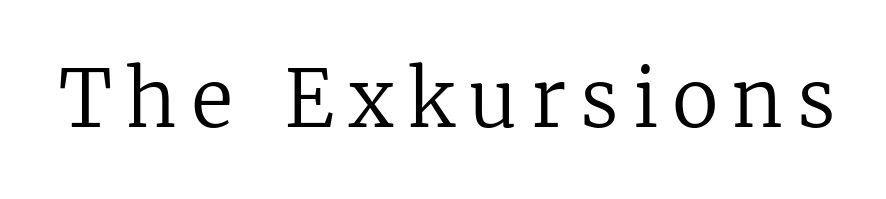
This rendering employs a face with finishing strokes, i.e., a serif. No chunkiness to these letters — they're not bold. The foot of each line stays bare and open. If you drew a line through each stem, it would be perfectly vertical. These lines are rendered in a variable-pitch font.
